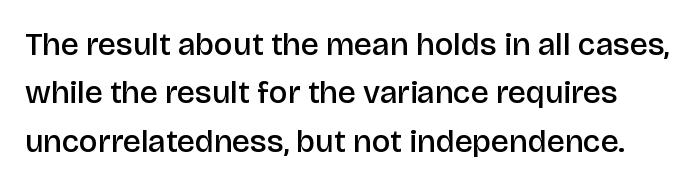
The image shows 32 px semibold sans-serif type, upright; set normal line spacing (1.51x), normal letter spacing, not underlined; low stroke contrast and a large x-height.
